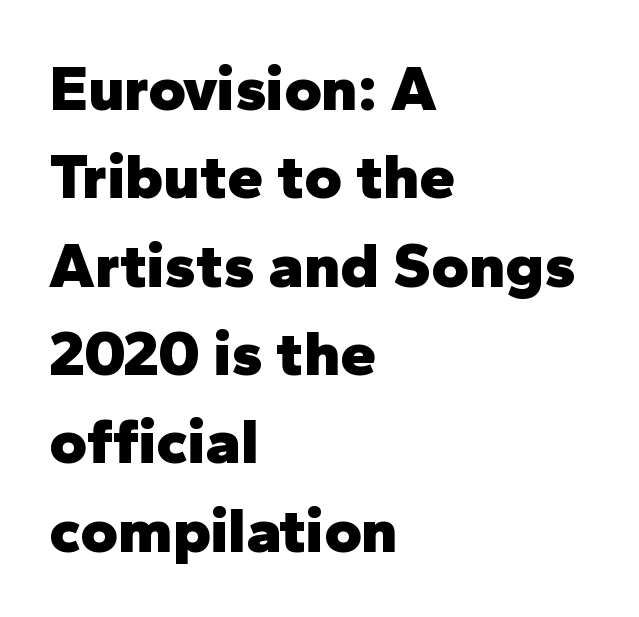
{"serif": "no", "italic": "no", "bold": "yes", "weight": "heavy", "width": "normal", "stroke_contrast": "low", "x_height": "medium", "monospaced": "no", "underline": "no", "align": "left", "line_spacing": "normal", "line_spacing_ratio": 1.38, "letter_spacing": "normal", "letter_spacing_em": 0.0, "glyph_px": 64}
